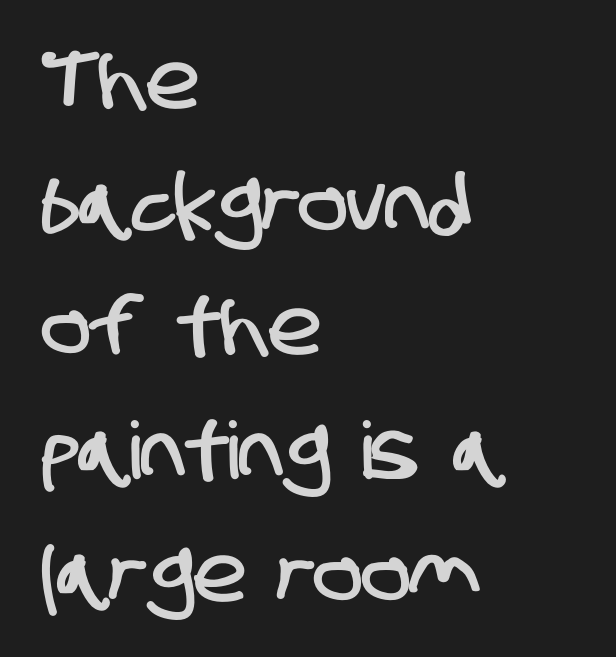
Q: Is the typeface a serif or a sans-serif typeface? A: Sans-serif.
Q: Is the text underlined? A: No.
Q: How is the paragraph aligned? A: Left-aligned.
Q: Is the spacing between letters normal or unusually wide? A: Normal.
Q: Is the spacing between lines tight, normal or loose? A: Normal.
Q: Width (condensed, normal, or wide)? A: Condensed.
Q: Stroke contrast? A: Low.
Q: x-height? A: Large.
Q: Monospaced? A: No.
